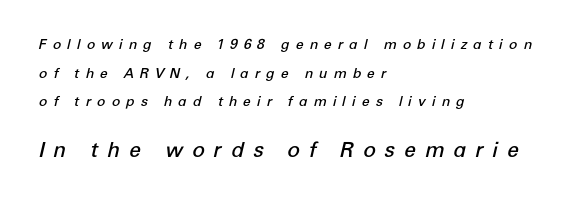
{"italic": "yes", "lean": "right", "slant_degrees": 12, "bold": "semi", "underline": "no", "align": "left", "line_spacing": "loose", "line_spacing_ratio": 2.05, "letter_spacing": "wide", "letter_spacing_em": 0.42, "larger_block": "second", "size_ratio": 1.5, "glyph_px": 21}
